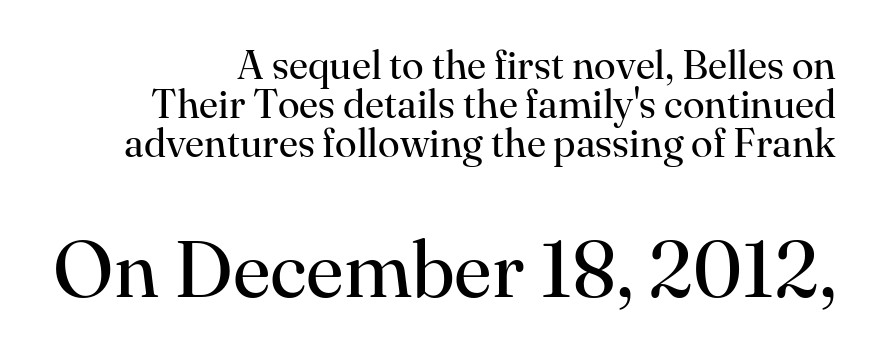
These lines are set flush right with a ragged left edge. Is this a sans? No — the strokes have serifs. The lettering stays uniformly vertical, giving the passage a roman look. Look at the glyph heights: the lower group is clearly the bigger setting.
